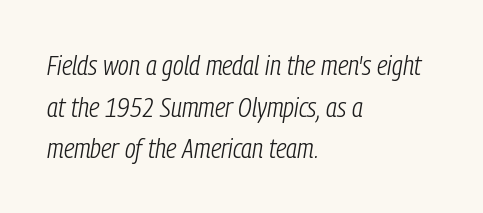
{"italic": "yes", "lean": "right", "slant_degrees": 9, "bold": "no", "weight": "light", "width": "condensed", "stroke_contrast": "low", "x_height": "medium", "monospaced": "no", "underline": "no", "align": "left", "line_spacing": "normal", "line_spacing_ratio": 1.49, "letter_spacing": "normal", "letter_spacing_em": 0.0, "glyph_px": 28}
